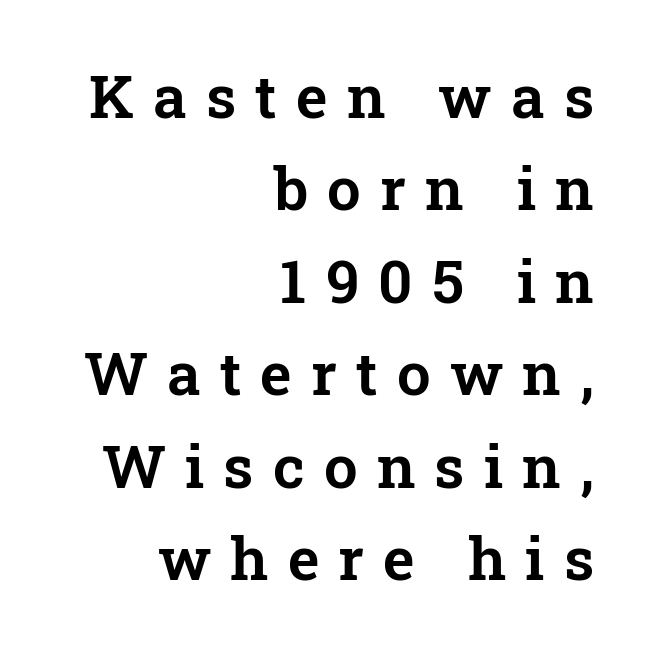
The image shows 60 px serif type, upright; set right-aligned, normal line spacing (1.54x), unusually wide letter spacing (+0.32 em), not underlined; low stroke contrast and a medium x-height.
